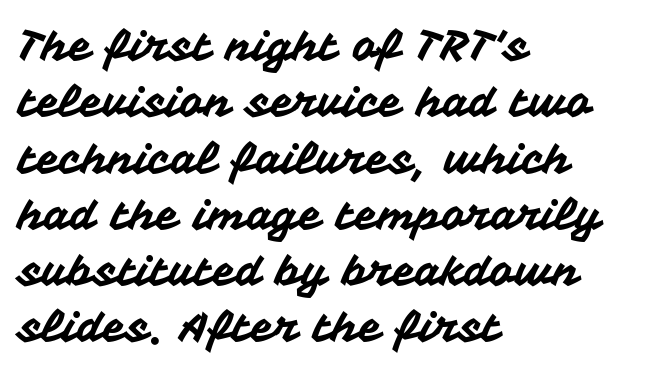
This sample has the flowing, uneven cadence of proportional lettering. One glance says typical: line gaps are just what's usual. These lines keep a tight, regular rhythm from letter to letter. The passage is arranged the way most books set body copy — flush left.
